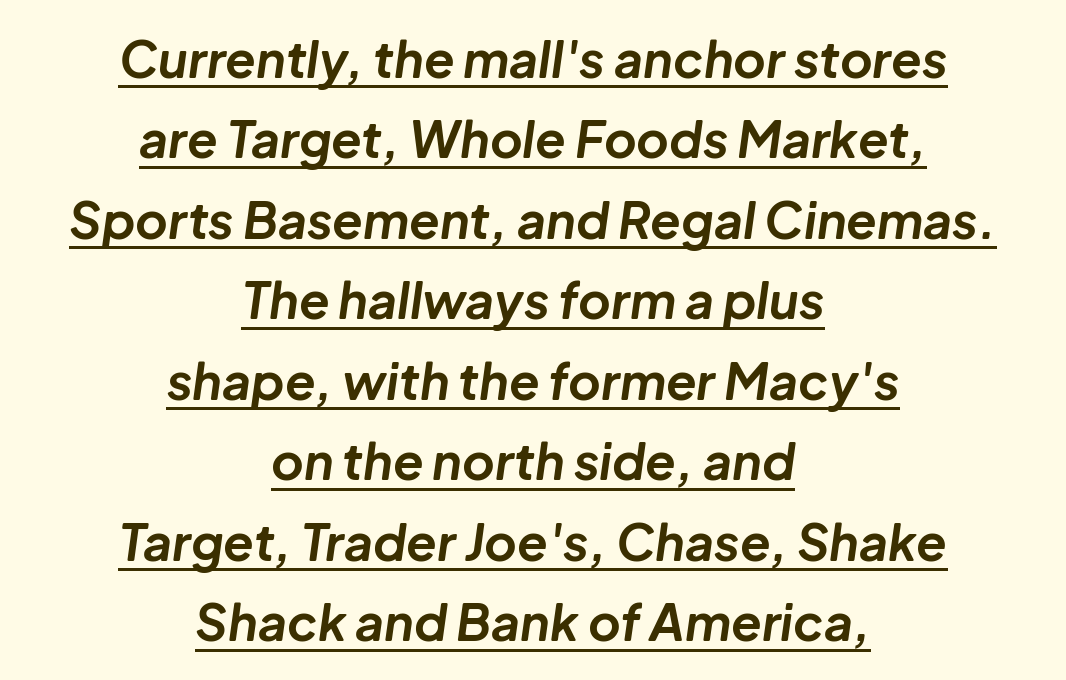
Slanted lettering throughout. Is this a fixed-width face? No — the glyphs have proportional, varying widths. Compared with typical paragraphs, the rows here are spaced about the same. Underline: present.
